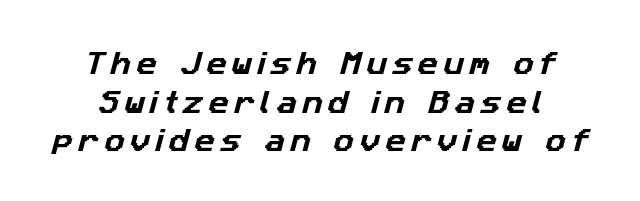
{"underline": "no", "line_spacing": "normal", "line_spacing_ratio": 1.55, "letter_spacing": "wide", "letter_spacing_em": 0.22, "glyph_px": 25}
